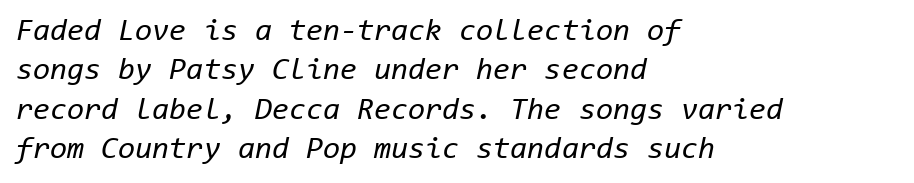
{"italic": "yes", "lean": "right", "slant_degrees": 11, "bold": "no", "weight": "regular", "width": "normal", "stroke_contrast": "low", "x_height": "medium", "monospaced": "yes", "underline": "no", "align": "left", "line_spacing": "normal", "line_spacing_ratio": 1.27, "letter_spacing": "normal", "letter_spacing_em": 0.0, "glyph_px": 31}
